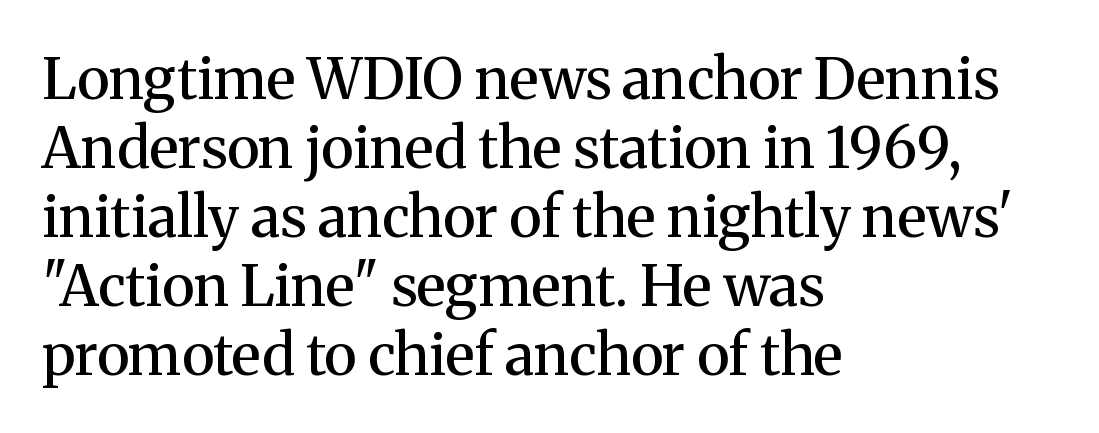
The image shows 57 px semibold serif type, upright; set left-aligned, line spacing 1.21x, normal letter spacing, not underlined; medium stroke contrast and a medium x-height.
